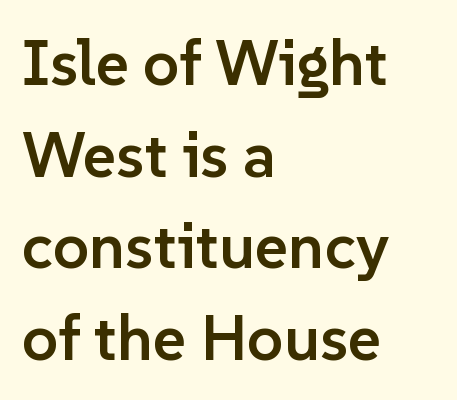
The image shows 64 px semibold sans-serif type, upright; set left-aligned, normal line spacing (1.43x), normal letter spacing, not underlined; low stroke contrast and a medium x-height.
